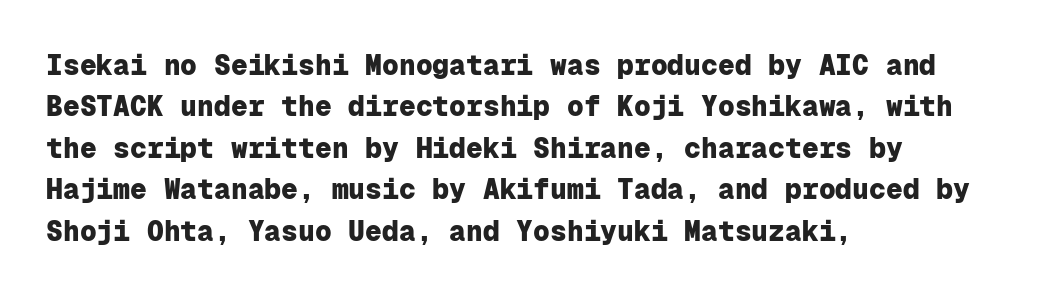
Q: Is the text bold? A: Yes.
Q: Is the text italic (slanted)? A: No, it is upright.
Q: Is the typeface a serif or a sans-serif typeface? A: Sans-serif.
Q: Is the text underlined? A: No.
Q: How is the paragraph aligned? A: Left-aligned.
Q: Is the spacing between letters normal or unusually wide? A: Normal.
Q: Is the spacing between lines tight, normal or loose? A: Normal.
Q: Width (condensed, normal, or wide)? A: Normal.
Q: Stroke contrast? A: Low.
Q: x-height? A: Medium.
Q: Monospaced? A: Yes.
